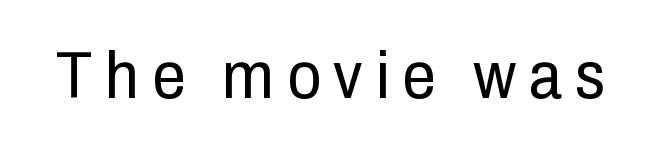
The image shows 67 px regular-weight, condensed sans-serif type, upright; set not underlined; low stroke contrast and a medium x-height.
